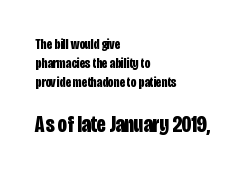
Q: Is the text bold? A: Yes.
Q: Is the text italic (slanted)? A: No, it is upright.
Q: Is the text underlined? A: No.
Q: How is the paragraph aligned? A: Left-aligned.
Q: Is the spacing between letters normal or unusually wide? A: Normal.
Q: Is the spacing between lines tight, normal or loose? A: Normal.
Q: Which block of text is set in a larger size, the first (top) or the second (bottom)? A: The second (bottom) one.
